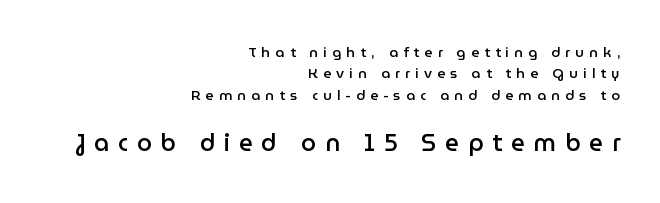
The image shows 24 px text type, upright; set right-aligned, normal line spacing (1.53x), unusually wide letter spacing (+0.37 em), not underlined; the second (bottom) block is 1.71x larger.
